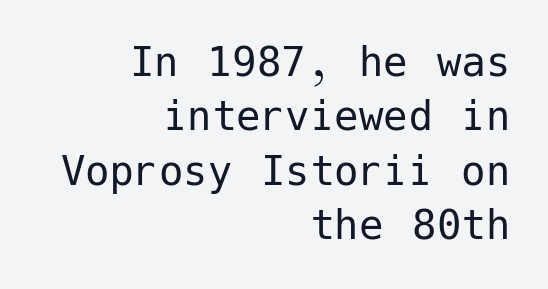
The image shows 49 px regular-weight sans-serif type, upright; set right-aligned, tight line spacing (1.11x), normal letter spacing, not underlined; low stroke contrast and a medium x-height.
